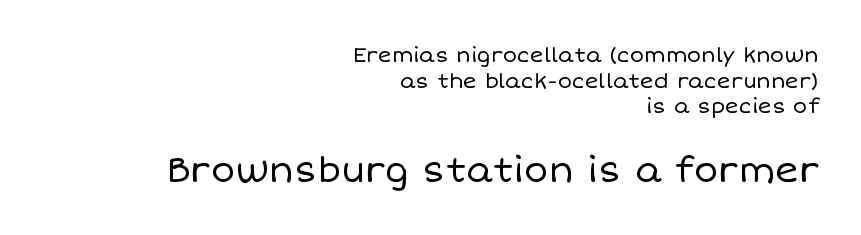
The image shows 36 px regular-weight type, upright; set right-aligned, line spacing 1.22x, normal letter spacing, not underlined; the second (bottom) block is 1.71x larger; low stroke contrast and a large x-height.
